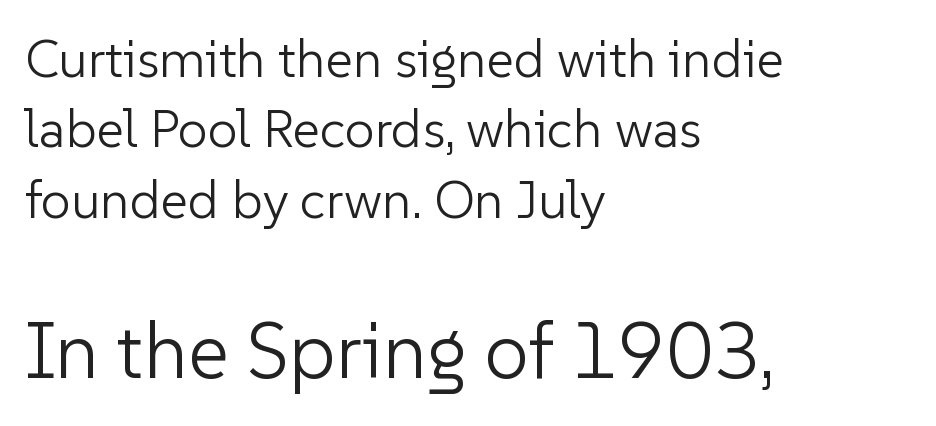
{"serif": "no", "italic": "no", "bold": "no", "weight": "light", "width": "normal", "stroke_contrast": "low", "x_height": "medium", "monospaced": "no", "underline": "no", "align": "left", "line_spacing": "normal", "line_spacing_ratio": 1.33, "letter_spacing": "normal", "letter_spacing_em": 0.0, "larger_block": "second", "size_ratio": 1.49, "glyph_px": 79}
